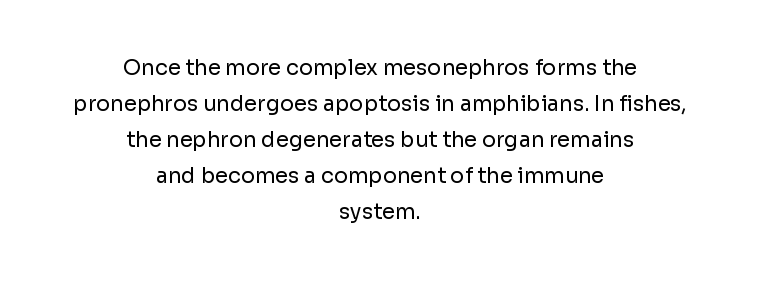
These lines are centered, leaving both edges ragged. The strokes carry an ordinary text weight at most. The passage shown has conventional tracking throughout. A clean baseline with only descenders dipping below it. The specimen reads as upright at a glance.
